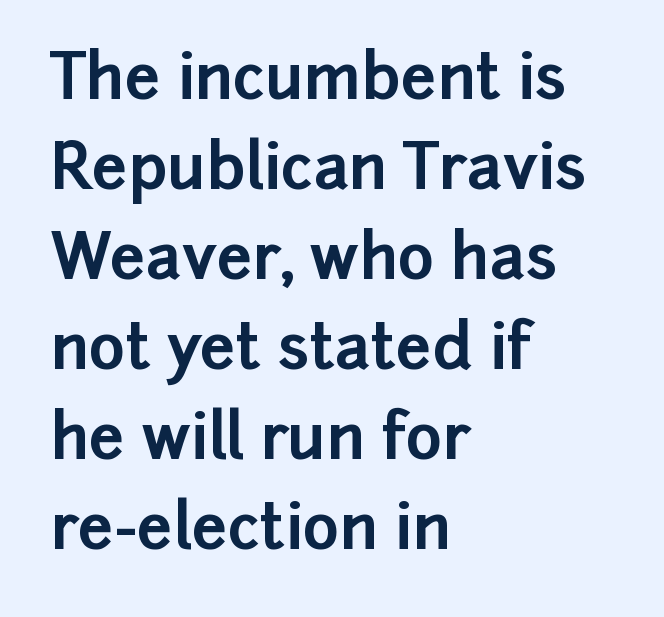
This is roman type, the default non-slanted kind. Descenders hang freely into open space. Regarding serifs, this sample does without them. These lines keep a tight, regular rhythm from letter to letter.
